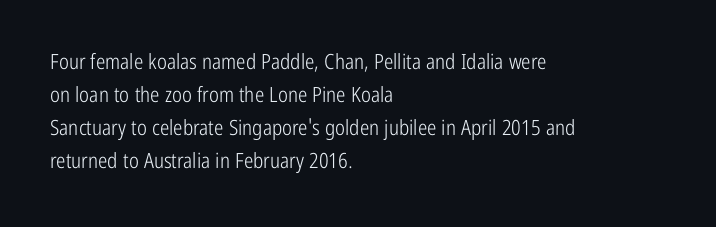
The image shows 21 px text type, upright; set left-aligned, normal line spacing (1.57x), normal letter spacing, not underlined.
